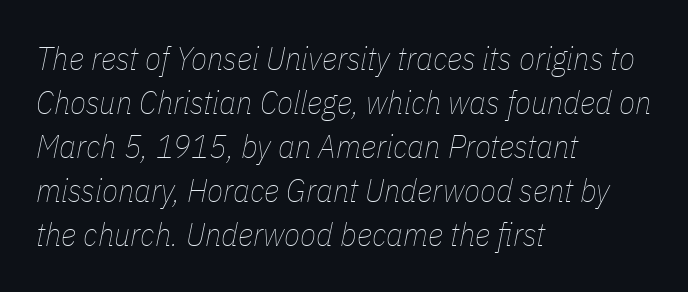
The text carries the slant typical of an italic or oblique font. Check under the words: just untouched page. The gaps between neighbouring characters are ordinary and unremarkable. Unbolded letterforms with no extra heft. Students, observe: this is what conventionally led text looks like.
